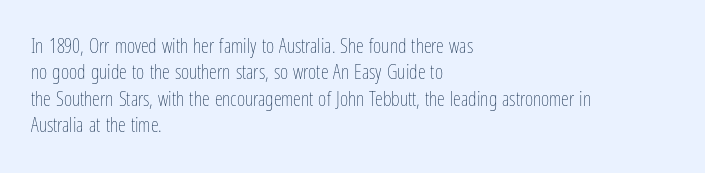
Q: Is the text bold? A: No.
Q: Is the text italic (slanted)? A: No, it is upright.
Q: Is the text underlined? A: No.
Q: How is the paragraph aligned? A: Left-aligned.
Q: Is the spacing between letters normal or unusually wide? A: Normal.
Q: Is the spacing between lines tight, normal or loose? A: Normal.
